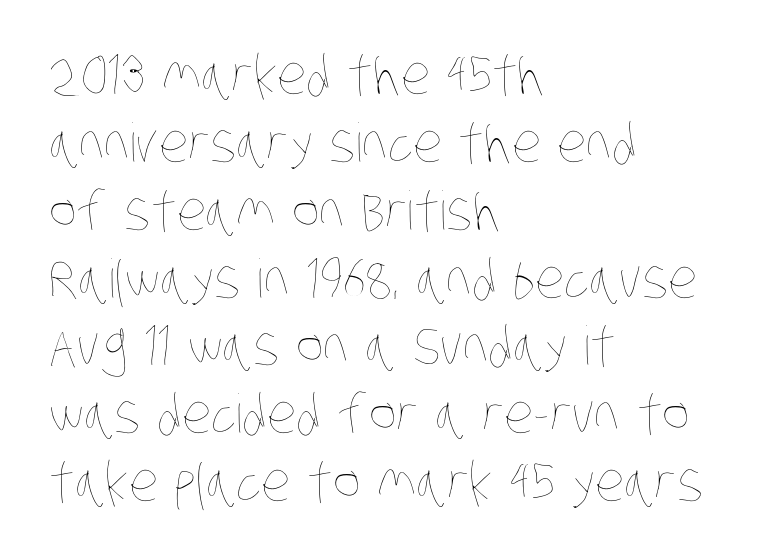
The image shows 53 px thin, condensed type; set left-aligned, normal line spacing (1.28x), normal letter spacing, not underlined; low stroke contrast and a large x-height.
